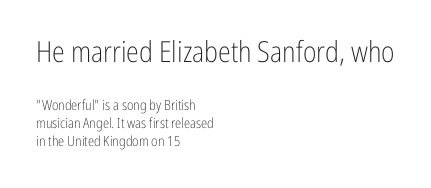
Weight: regular or lighter. This sample has the flowing, uneven cadence of proportional lettering. These lines stack with their left ends in a neat column. Compared with typical paragraphs, the rows here are spaced about the same. What kind of face is this? One without serifs — a sans. These two chunks differ in scale, with the top chunk taking the larger measure.
